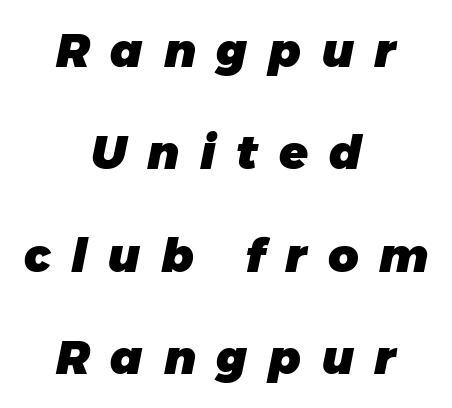
The image shows 47 px heavy type, italic (leaning right); set centered, loose line spacing (2.18x), unusually wide letter spacing (+0.44 em), not underlined; low stroke contrast and a medium x-height.
